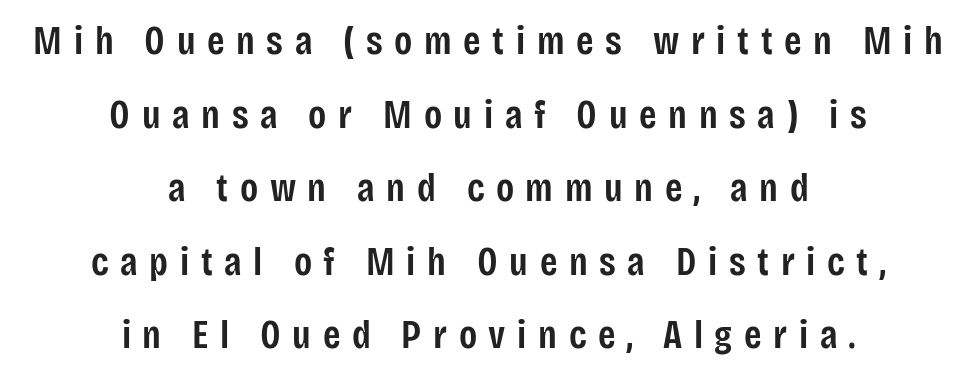
{"serif": "no", "italic": "no", "bold": "semi", "weight": "semibold", "width": "condensed", "stroke_contrast": "low", "x_height": "large", "monospaced": "no", "underline": "no", "align": "center", "line_spacing_ratio": 1.84, "letter_spacing": "wide", "letter_spacing_em": 0.29, "glyph_px": 40}
